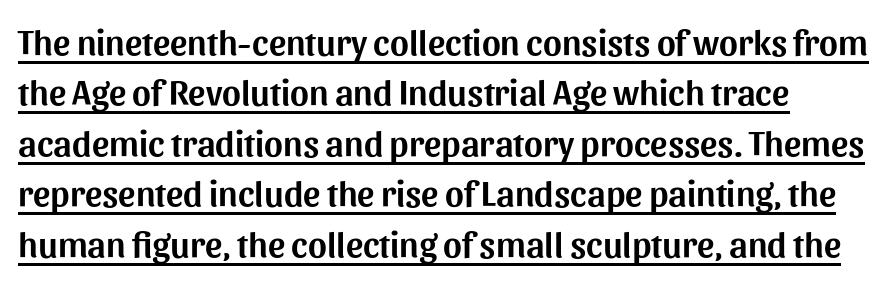
{"serif": "no", "italic": "no", "width": "normal", "stroke_contrast": "medium", "x_height": "medium", "monospaced": "no", "underline": "yes", "align": "left", "line_spacing": "normal", "line_spacing_ratio": 1.4, "letter_spacing": "normal", "letter_spacing_em": 0.0, "glyph_px": 36}
